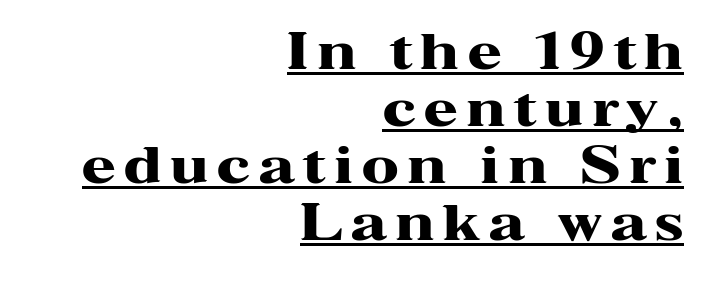
Think of a printed novel: that variable character pitch is what you see here. The type family on display is of the serif kind. Like a heading marked for emphasis, these lines bear an underscore. Ordinary non-slanted type is in use. You'd pick this weight for a headline — it's a proper bold. The ragged edge is on the left, which tells us the setting is flush right.
